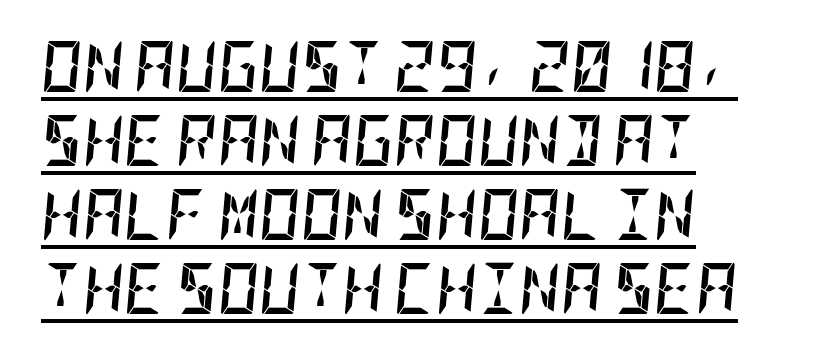
Q: Is the text bold? A: Yes.
Q: Is the text italic (slanted)? A: Yes, it leans right by about 5 degrees.
Q: Is the text underlined? A: Yes.
Q: How is the paragraph aligned? A: Left-aligned.
Q: Is the spacing between letters normal or unusually wide? A: Normal.
Q: Is the spacing between lines tight, normal or loose? A: Normal.
Q: Width (condensed, normal, or wide)? A: Condensed.
Q: Stroke contrast? A: Low.
Q: x-height? A: Large.
